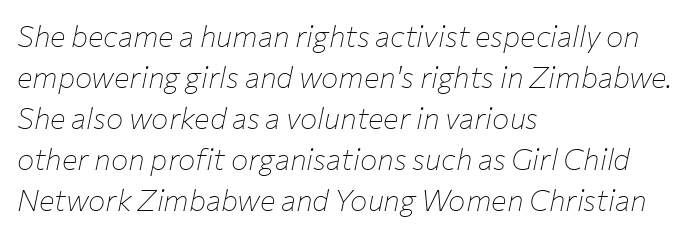
The image shows 29 px thin type, italic (leaning right); set left-aligned, normal line spacing (1.41x), normal letter spacing, not underlined; low stroke contrast and a medium x-height.
